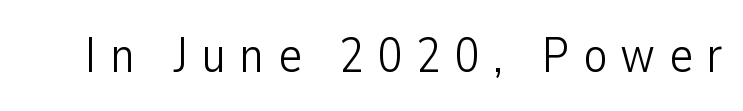
Proportional: the letters do not fall into vertical columns. The axis of the letterforms is exactly vertical. The horizontal fit of the characters is loose and conspicuously gappy. Weight: in the light-to-regular range. To sum up the face: it is a sans, with no serifs.
